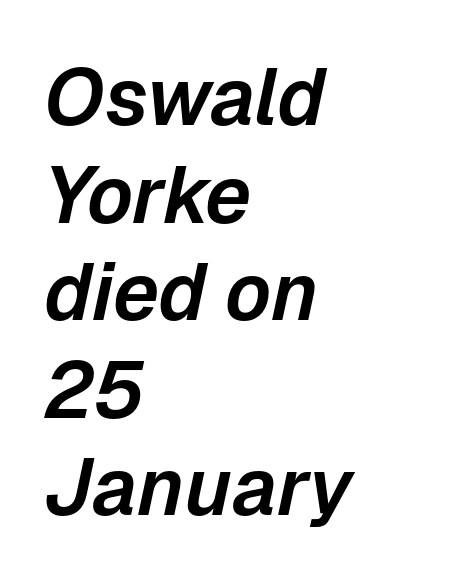
The image shows 80 px text type, italic (leaning right); set left-aligned, line spacing 1.22x, normal letter spacing, not underlined; low stroke contrast and a medium x-height.
